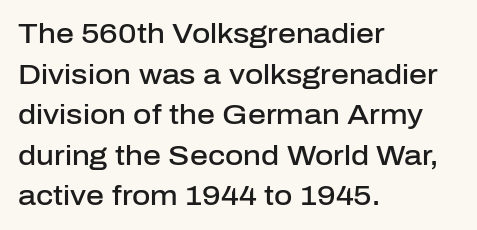
The image shows 28 px semibold sans-serif type, upright; set left-aligned, normal line spacing (1.45x), normal letter spacing, not underlined; low stroke contrast and a medium x-height.
